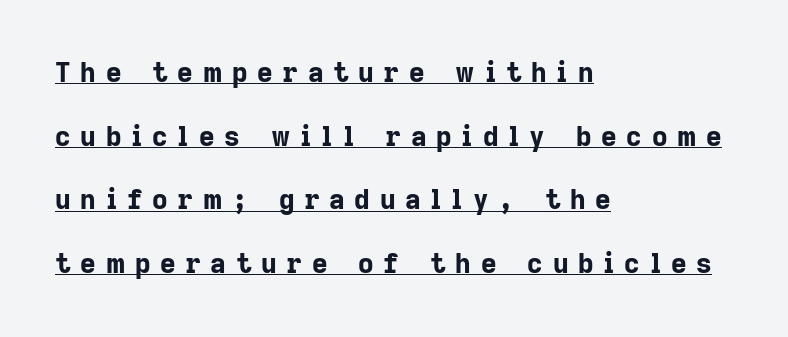
{"italic": "no", "bold": "yes", "underline": "yes", "align": "left", "line_spacing": "loose", "line_spacing_ratio": 2.36, "letter_spacing": "wide", "letter_spacing_em": 0.36, "glyph_px": 27}
